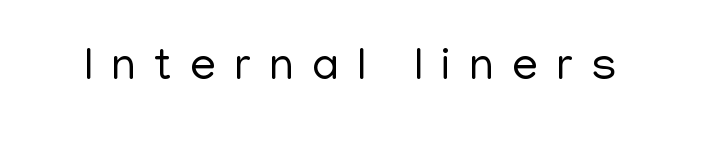
{"serif": "no", "italic": "no", "bold": "no", "weight": "regular", "width": "normal", "stroke_contrast": "low", "x_height": "medium", "monospaced": "no", "underline": "no", "letter_spacing": "wide", "letter_spacing_em": 0.4, "glyph_px": 46}
